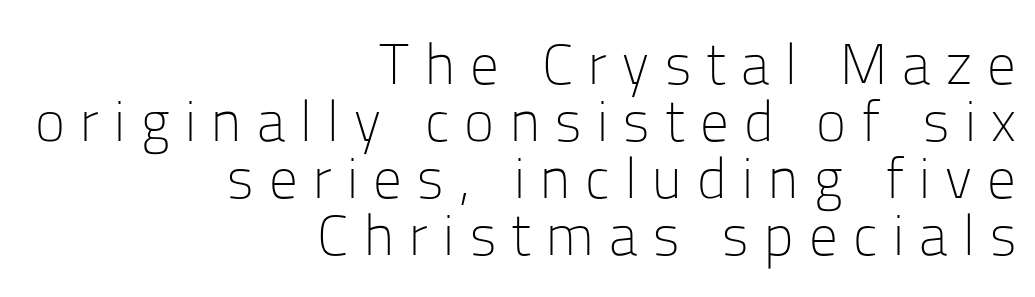
The image shows 57 px light sans-serif type, upright; set right-aligned, tight line spacing (1.0x), unusually wide letter spacing (+0.27 em), not underlined; low stroke contrast and a medium x-height.
